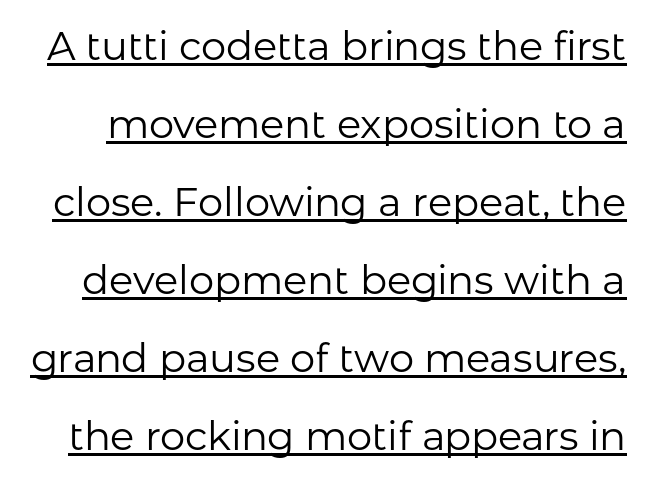
{"serif": "no", "italic": "no", "bold": "no", "weight": "regular", "width": "normal", "stroke_contrast": "low", "x_height": "medium", "monospaced": "no", "underline": "yes", "line_spacing": "loose", "line_spacing_ratio": 1.95, "letter_spacing": "normal", "letter_spacing_em": 0.0, "glyph_px": 40}
